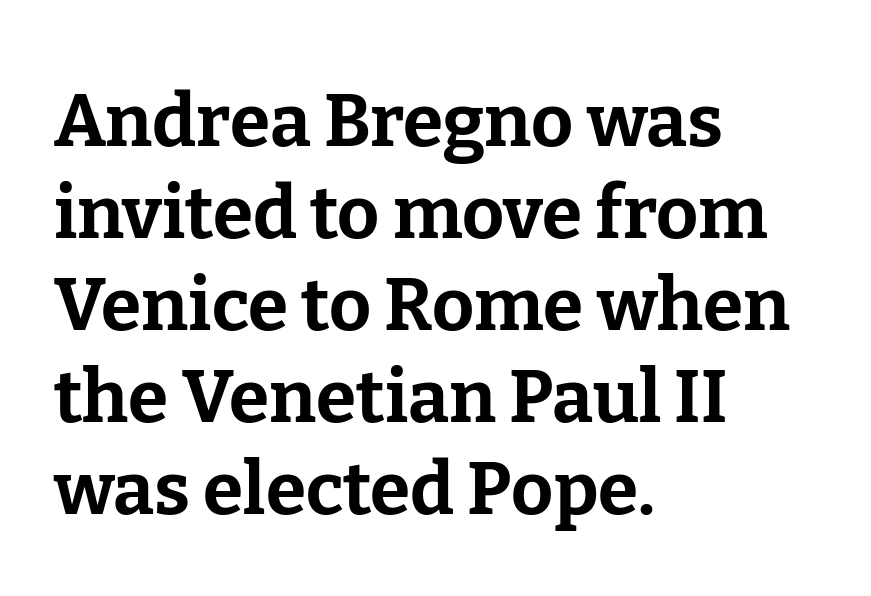
{"serif": "yes", "italic": "no", "bold": "yes", "weight": "bold", "width": "normal", "stroke_contrast": "low", "x_height": "medium", "monospaced": "no", "underline": "no", "align": "left", "line_spacing": "normal", "line_spacing_ratio": 1.26, "letter_spacing": "normal", "letter_spacing_em": 0.0, "glyph_px": 73}
